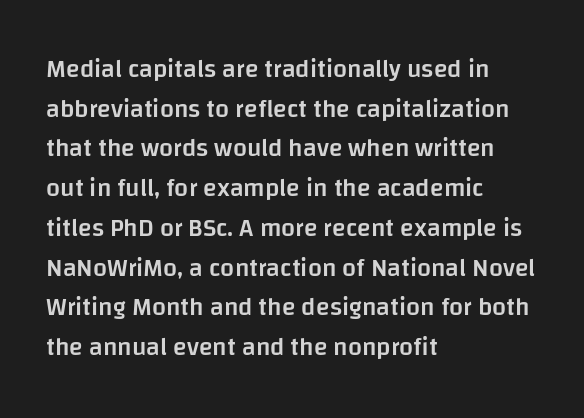
Q: Is the text bold? A: Semi-bold.
Q: Is the text italic (slanted)? A: No, it is upright.
Q: Is the text underlined? A: No.
Q: How is the paragraph aligned? A: Left-aligned.
Q: Is the spacing between letters normal or unusually wide? A: Normal.
Q: Is the spacing between lines tight, normal or loose? A: Normal.
